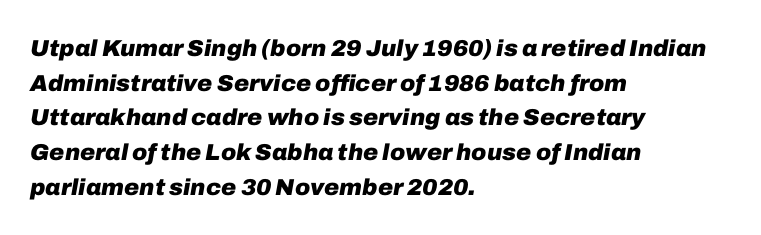
The image shows 23 px bold type, italic (leaning right); set left-aligned, normal line spacing (1.51x), normal letter spacing, not underlined.
